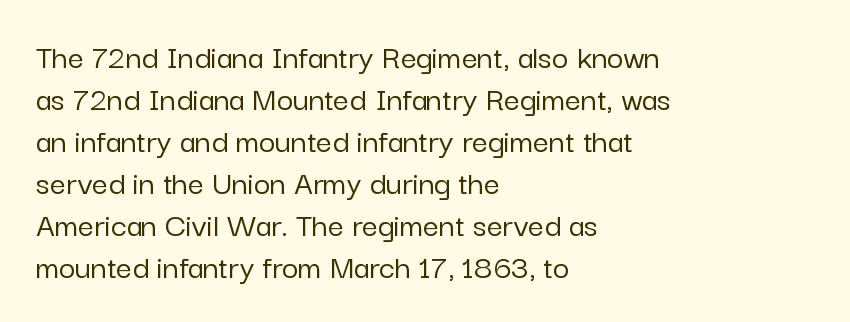
Q: Is the text italic (slanted)? A: No, it is upright.
Q: Is the typeface a serif or a sans-serif typeface? A: Sans-serif.
Q: Is the text underlined? A: No.
Q: How is the paragraph aligned? A: Left-aligned.
Q: Is the spacing between letters normal or unusually wide? A: Normal.
Q: Width (condensed, normal, or wide)? A: Normal.
Q: Stroke contrast? A: Low.
Q: x-height? A: Medium.
Q: Monospaced? A: No.
